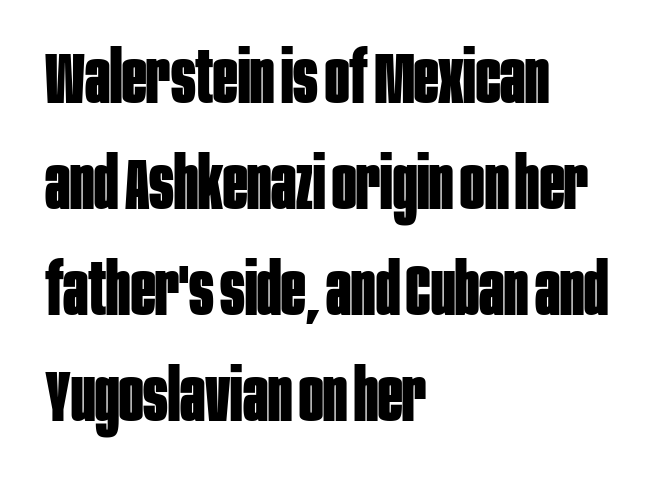
Whoever set this chose a conventional vertical rhythm. Honestly, there is no underline to notice here at all. Is the block centered? No — it sits flush against the left margin. Nothing unusual about the tracking: characters are spaced as the font intends. The face used here is proportionally spaced, like ordinary book or web type.
